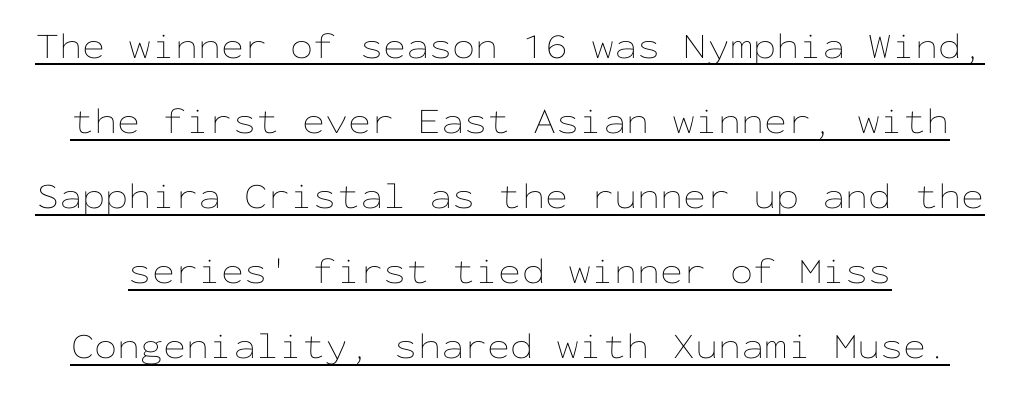
The characters are drawn with everyday or finer stroke widths. The letters sit at their default tracking, neither squeezed nor spread. A continuous stroke trails under the words, as in a hyperlink. The line-height multiplier appears high, well above default. Spacing verdict: monospaced, one width for all characters. The font's upright variant was chosen for this text.
